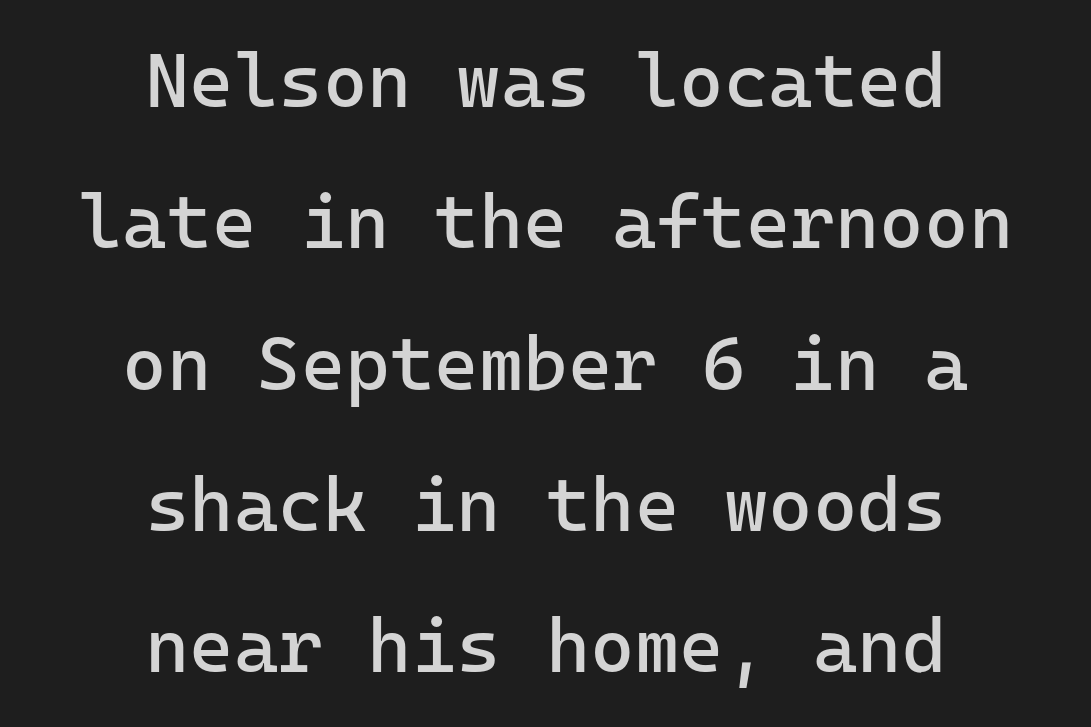
The image shows 76 px regular-weight sans-serif type, upright; set centered, line spacing 1.86x, normal letter spacing, not underlined; low stroke contrast and a medium x-height.
